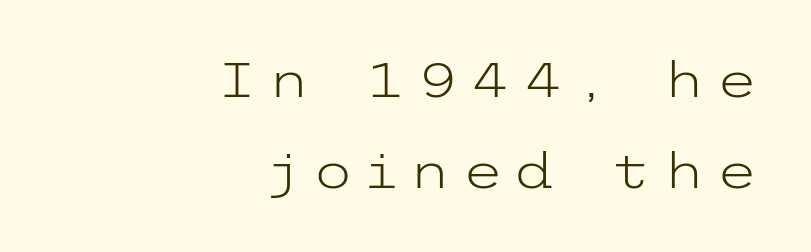
Q: Is the text bold? A: No.
Q: Is the text italic (slanted)? A: No, it is upright.
Q: Is the typeface a serif or a sans-serif typeface? A: Sans-serif.
Q: Is the text underlined? A: No.
Q: How is the paragraph aligned? A: Right-aligned.
Q: Is the spacing between letters normal or unusually wide? A: Unusually wide.
Q: Width (condensed, normal, or wide)? A: Wide.
Q: Stroke contrast? A: Low.
Q: x-height? A: Medium.
